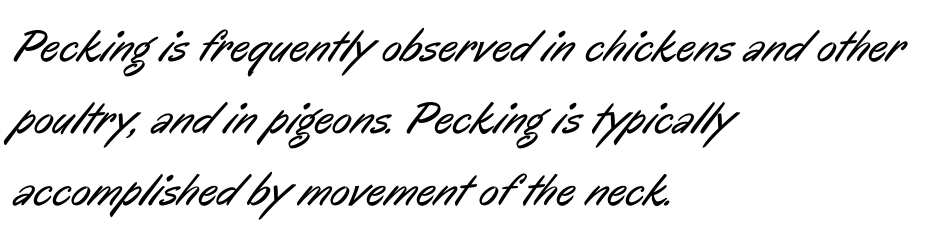
{"serif": "no", "bold": "no", "weight": "regular", "width": "condensed", "stroke_contrast": "low", "x_height": "medium", "monospaced": "no", "underline": "no", "align": "left", "line_spacing": "normal", "line_spacing_ratio": 1.56, "letter_spacing": "normal", "letter_spacing_em": 0.0, "glyph_px": 46}
